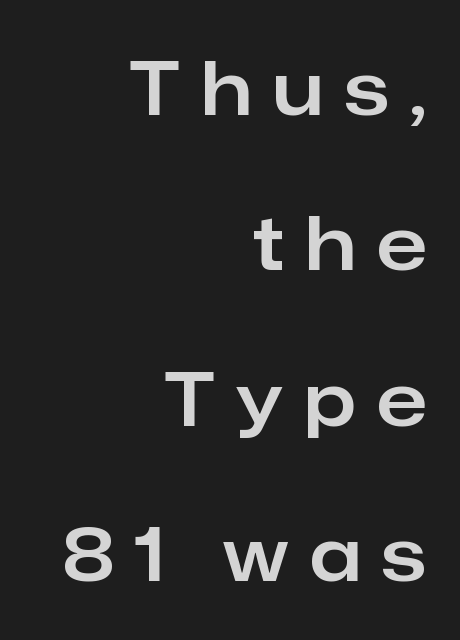
Q: Is the text italic (slanted)? A: No, it is upright.
Q: Is the typeface a serif or a sans-serif typeface? A: Sans-serif.
Q: Is the text underlined? A: No.
Q: How is the paragraph aligned? A: Right-aligned.
Q: Is the spacing between letters normal or unusually wide? A: Unusually wide.
Q: Is the spacing between lines tight, normal or loose? A: Loose.
Q: Width (condensed, normal, or wide)? A: Normal.
Q: Stroke contrast? A: Low.
Q: x-height? A: Medium.
Q: Monospaced? A: No.
